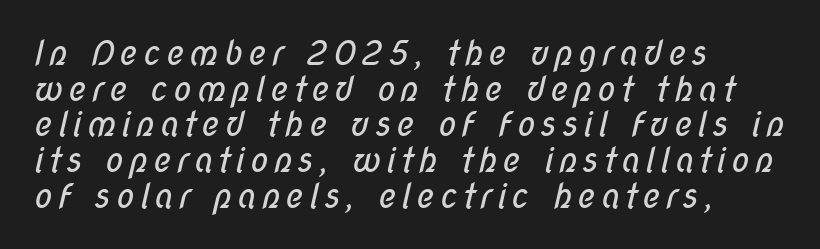
{"serif": "no", "bold": "no", "weight": "regular", "width": "condensed", "stroke_contrast": "low", "x_height": "medium", "monospaced": "no", "underline": "no", "align": "left", "line_spacing": "tight", "line_spacing_ratio": 1.05, "glyph_px": 34}
